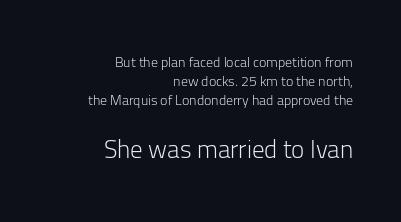
Size contrast runs from small at the top to large at the bottom. The setting favours the right margin, as signatures and pull-quotes sometimes do. Default kerning and tracking; the words read as compact shapes. Beneath every word, the page is bare. No heavy texture on the line: the type isn't bold. If you drew a line through each stem, it would be perfectly vertical.
